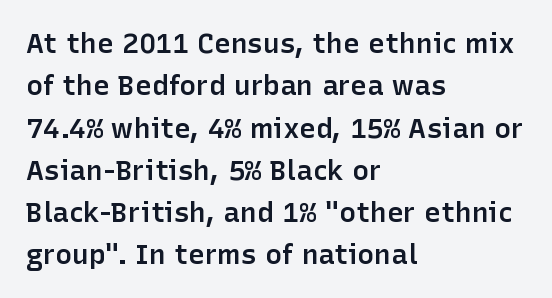
{"serif": "no", "italic": "no", "bold": "semi", "weight": "semibold", "width": "normal", "stroke_contrast": "low", "x_height": "medium", "monospaced": "no", "underline": "no", "align": "left", "line_spacing": "normal", "line_spacing_ratio": 1.51, "letter_spacing": "normal", "letter_spacing_em": 0.0, "glyph_px": 28}
